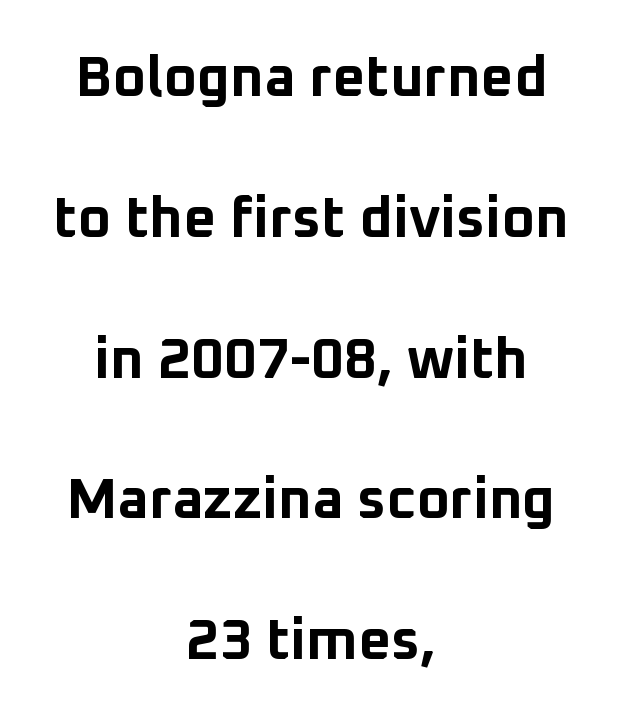
{"serif": "no", "italic": "no", "bold": "yes", "weight": "bold", "width": "normal", "stroke_contrast": "low", "x_height": "medium", "monospaced": "no", "underline": "no", "align": "center", "line_spacing": "loose", "line_spacing_ratio": 2.47, "letter_spacing": "normal", "letter_spacing_em": 0.0, "glyph_px": 57}
